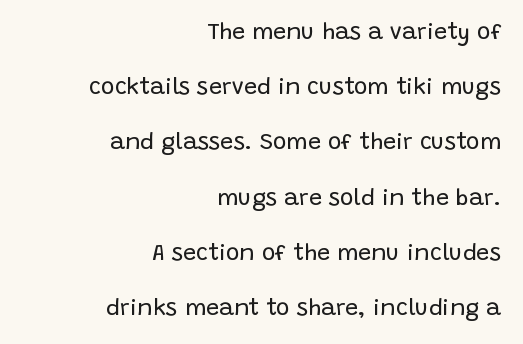
Q: Is the text bold? A: No.
Q: Is the text italic (slanted)? A: No, it is upright.
Q: Is the text underlined? A: No.
Q: How is the paragraph aligned? A: Right-aligned.
Q: Is the spacing between letters normal or unusually wide? A: Normal.
Q: Is the spacing between lines tight, normal or loose? A: Loose.
